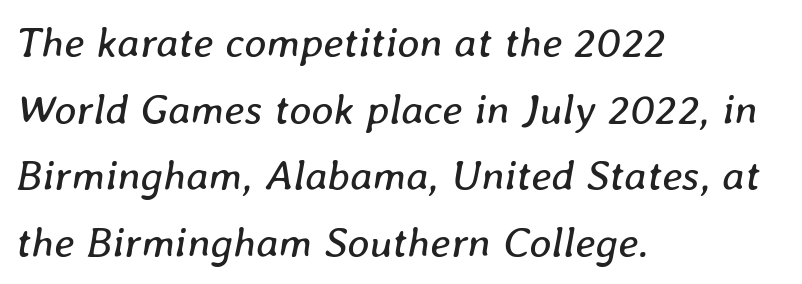
The image shows 43 px regular-weight type, italic (leaning right); set left-aligned, normal line spacing (1.55x), normal letter spacing, not underlined; low stroke contrast and a medium x-height.
